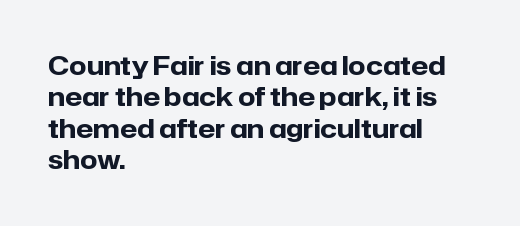
Horizontal alignment here is leftward, the default for most running prose. These lines were composed using upright roman letters. Quick note: underline off. Words appear dense and cohesive because spacing is normal. Honestly, the row spacing looks completely unremarkable. Heft: maximum for text — a bold.
